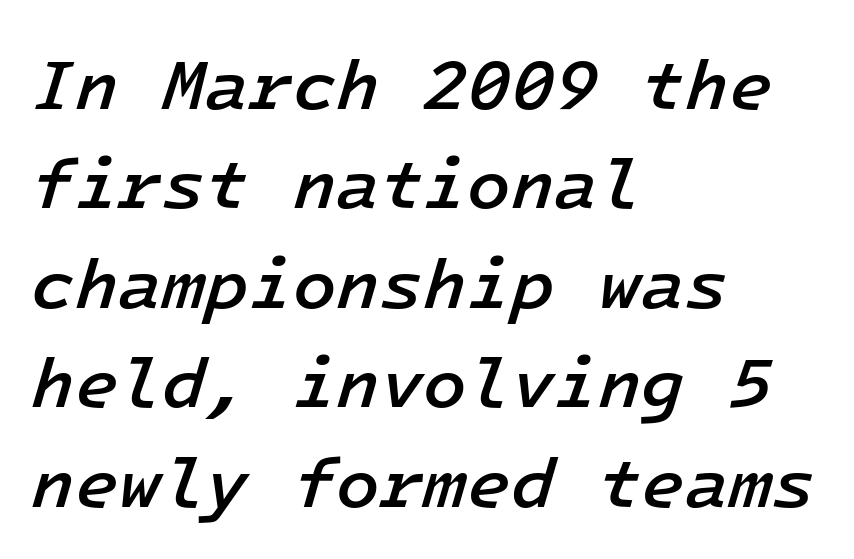
Q: Is the text bold? A: Semi-bold.
Q: Is the text italic (slanted)? A: Yes, it leans right by about 16 degrees.
Q: Is the text underlined? A: No.
Q: How is the paragraph aligned? A: Left-aligned.
Q: Is the spacing between letters normal or unusually wide? A: Normal.
Q: Is the spacing between lines tight, normal or loose? A: Normal.
Q: Width (condensed, normal, or wide)? A: Normal.
Q: Stroke contrast? A: Low.
Q: x-height? A: Medium.
Q: Monospaced? A: Yes.
